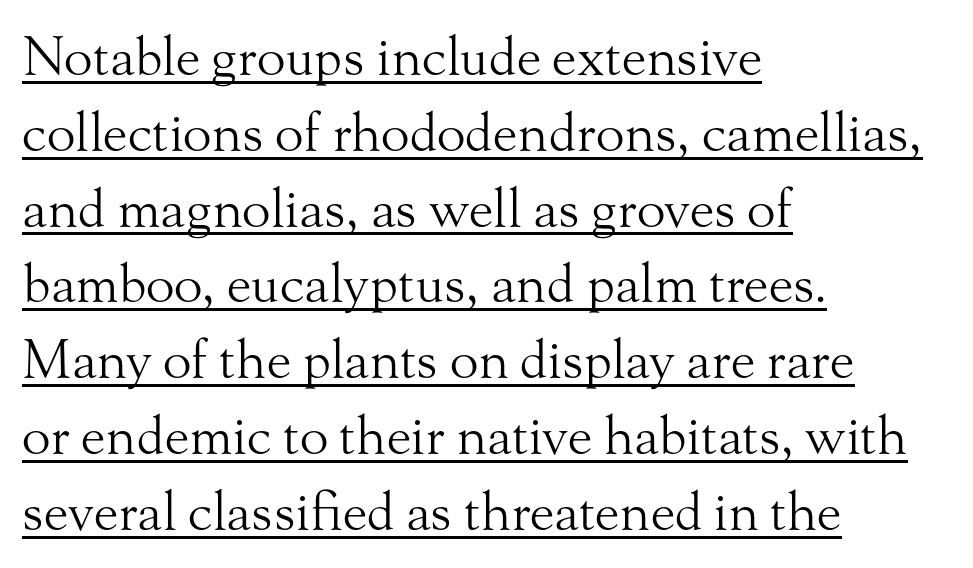
The image shows 53 px light serif type, upright; set left-aligned, normal line spacing (1.43x), normal letter spacing, underlined; medium stroke contrast and a small x-height.
